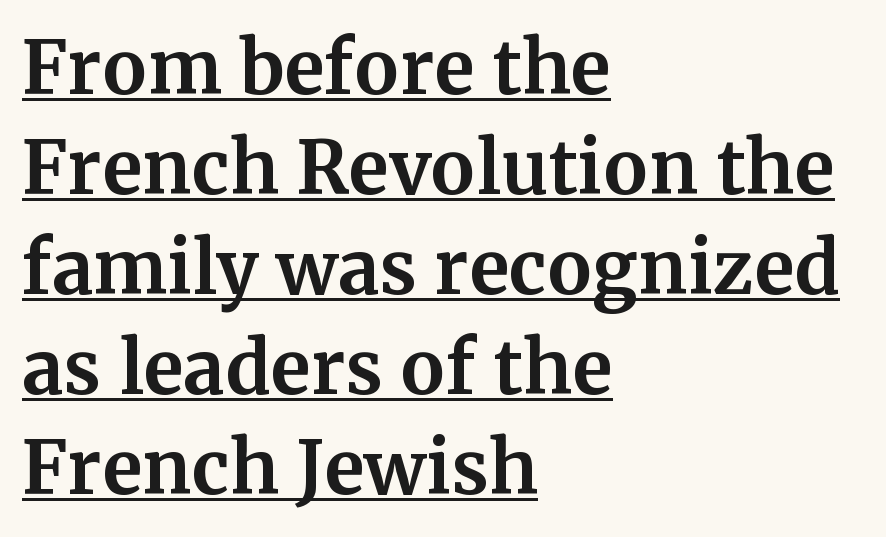
Q: Is the text bold? A: Yes.
Q: Is the text italic (slanted)? A: No, it is upright.
Q: Is the typeface a serif or a sans-serif typeface? A: Serif.
Q: Is the text underlined? A: Yes.
Q: How is the paragraph aligned? A: Left-aligned.
Q: Is the spacing between letters normal or unusually wide? A: Normal.
Q: Is the spacing between lines tight, normal or loose? A: Normal.
Q: Width (condensed, normal, or wide)? A: Normal.
Q: Stroke contrast? A: Medium.
Q: x-height? A: Medium.
Q: Monospaced? A: No.
